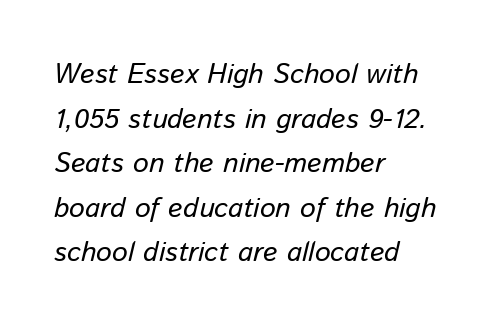
{"italic": "yes", "lean": "right", "slant_degrees": 13, "bold": "no", "weight": "regular", "width": "normal", "stroke_contrast": "low", "x_height": "medium", "monospaced": "no", "underline": "no", "align": "left", "line_spacing": "normal", "line_spacing_ratio": 1.59, "letter_spacing": "normal", "letter_spacing_em": 0.0, "glyph_px": 28}
